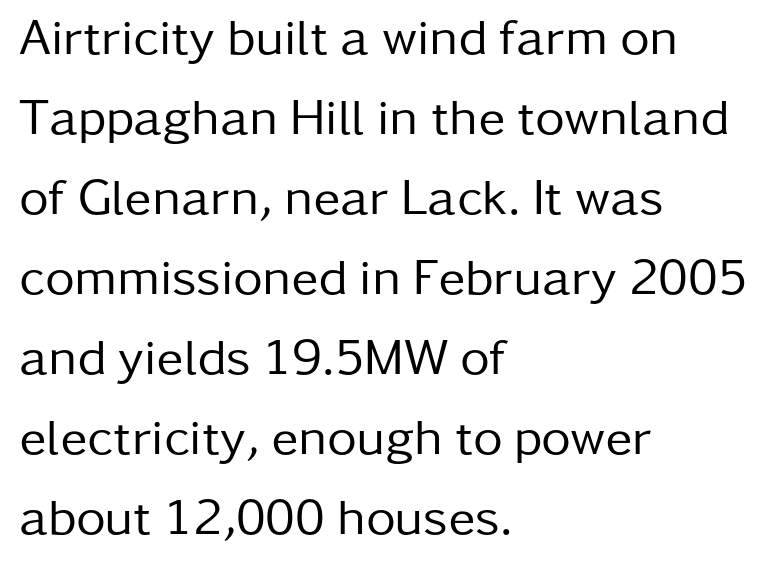
{"serif": "no", "italic": "no", "bold": "no", "weight": "regular", "width": "normal", "stroke_contrast": "low", "x_height": "medium", "monospaced": "no", "underline": "no", "align": "left", "line_spacing": "normal", "line_spacing_ratio": 1.57, "letter_spacing": "normal", "letter_spacing_em": 0.0, "glyph_px": 51}
